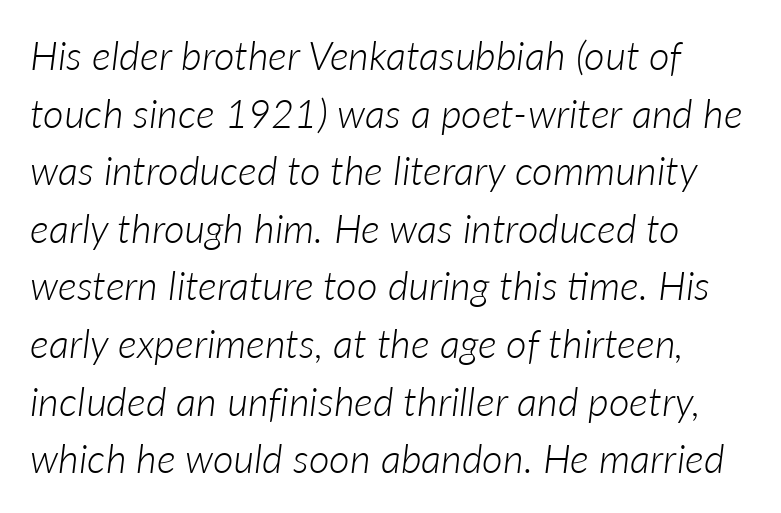
{"italic": "yes", "lean": "right", "slant_degrees": 7, "bold": "no", "weight": "light", "width": "normal", "stroke_contrast": "low", "x_height": "medium", "monospaced": "no", "underline": "no", "line_spacing": "normal", "line_spacing_ratio": 1.44, "letter_spacing": "normal", "letter_spacing_em": 0.0, "glyph_px": 40}
